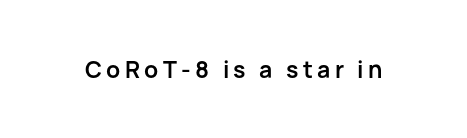
{"italic": "no", "bold": "yes", "underline": "no", "glyph_px": 23}
